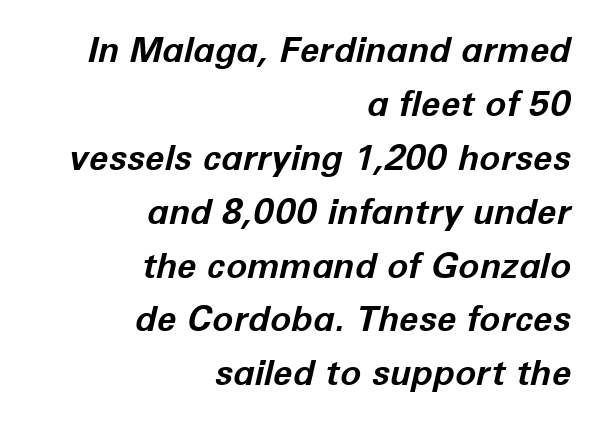
The image shows 35 px bold type, italic (leaning right); set right-aligned, normal line spacing (1.54x), normal letter spacing, not underlined; low stroke contrast and a medium x-height.
